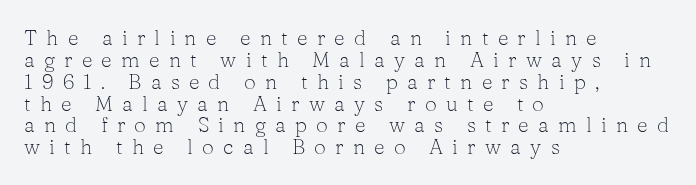
The image shows 21 px text type, upright; set left-aligned, tight line spacing (1.04x), unusually wide letter spacing (+0.44 em), not underlined.
